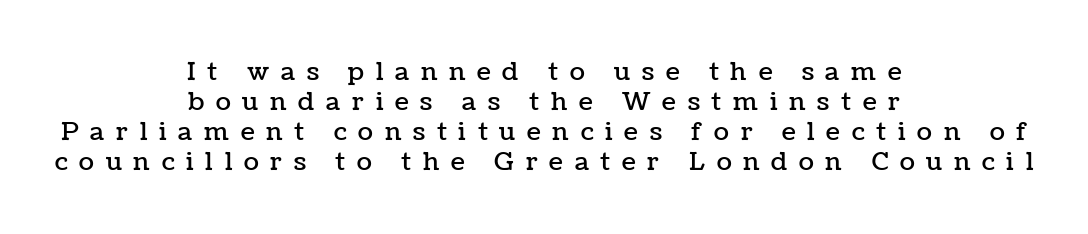
{"italic": "no", "underline": "no", "align": "center", "line_spacing_ratio": 1.2, "letter_spacing": "wide", "letter_spacing_em": 0.47, "glyph_px": 25}
